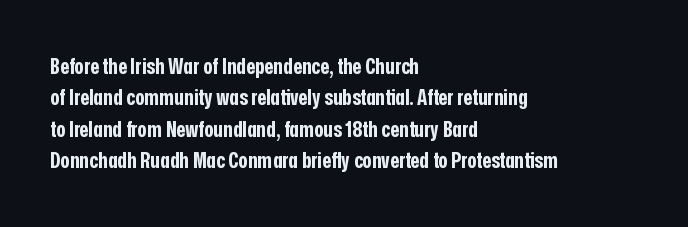
The image shows 22 px bold type, upright; set left-aligned, normal line spacing (1.43x), normal letter spacing, not underlined.
